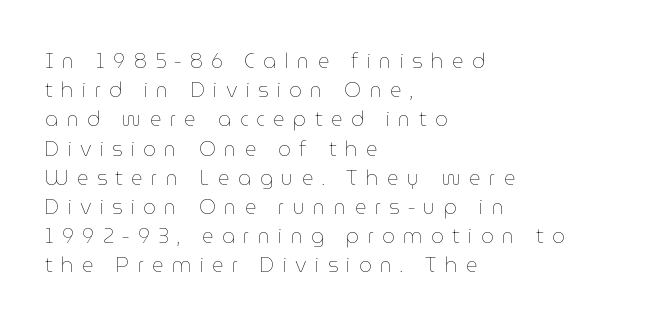
Posture: straight, roman, zero tilt. The passage shown stacks its lines at a standard gap. Each stroke keeps to a modest, everyday thickness or less. Has an underline been added? It has not. The passage is arranged the way most books set body copy — flush left.
